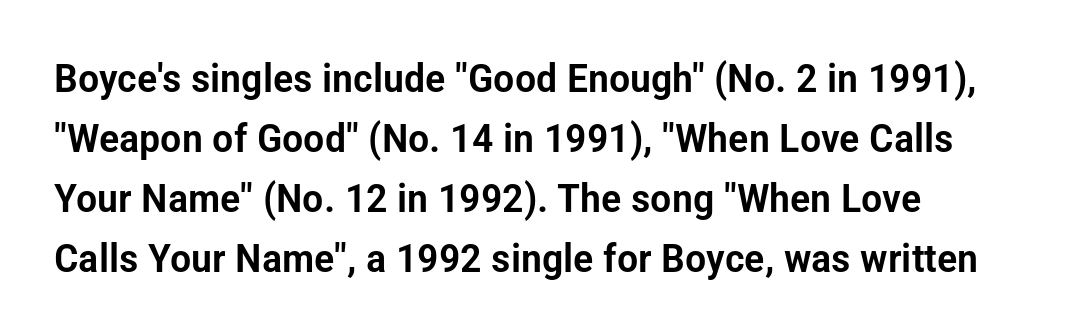
Note: no serifs on the glyphs. If you measured baseline to baseline, you'd find a middling distance. The strip under each line holds only bare page. Posture: vertical. In terms of letterspacing, this is plain default setting. Here the designer chose a conventional face with non-uniform glyph widths.
